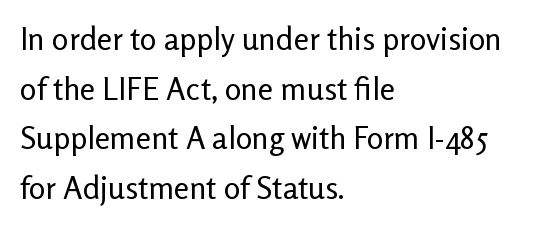
This is sans-serif lettering, the kind often seen on screens and signage. The letters advance in unequal steps, a hallmark of proportional type. Honestly, there is no underline to notice here at all. The space between consecutive lines is moderate.
